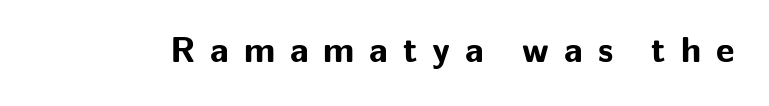
Clear beneath every line of the passage. Italic? Not at all — the glyphs are vertical. What weight is shown? A full bold with thick strokes. Character widths vary here, with narrow letters taking less room than wide ones. No feet cap the strokes, marking this as sans-serif type.
